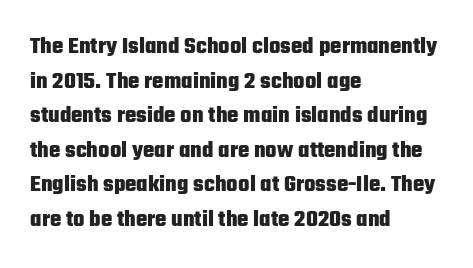
{"italic": "no", "bold": "yes", "underline": "no", "align": "left", "line_spacing": "normal", "line_spacing_ratio": 1.44, "letter_spacing": "normal", "letter_spacing_em": 0.0, "glyph_px": 24}
